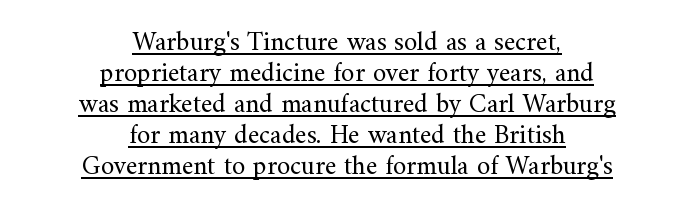
Leading: reduced. The passage shown is underscored from start to finish. Centered paragraph, ragged on both sides. Tall strokes in this sample are plumb rather than angled. The weight tops out at a normal text grade. This sample uses plain, unmodified letter spacing.
